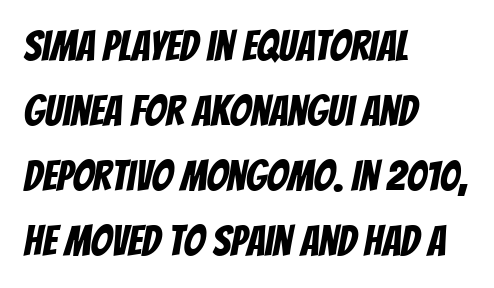
{"serif": "no", "width": "condensed", "stroke_contrast": "low", "x_height": "large", "monospaced": "no", "underline": "no", "align": "left", "line_spacing": "normal", "line_spacing_ratio": 1.55, "letter_spacing": "normal", "letter_spacing_em": 0.0, "glyph_px": 42}
